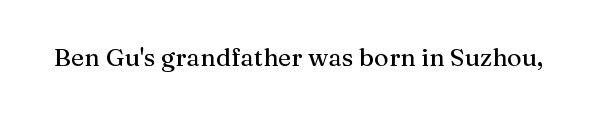
{"italic": "no", "underline": "no", "letter_spacing": "normal", "letter_spacing_em": 0.0, "glyph_px": 25}
